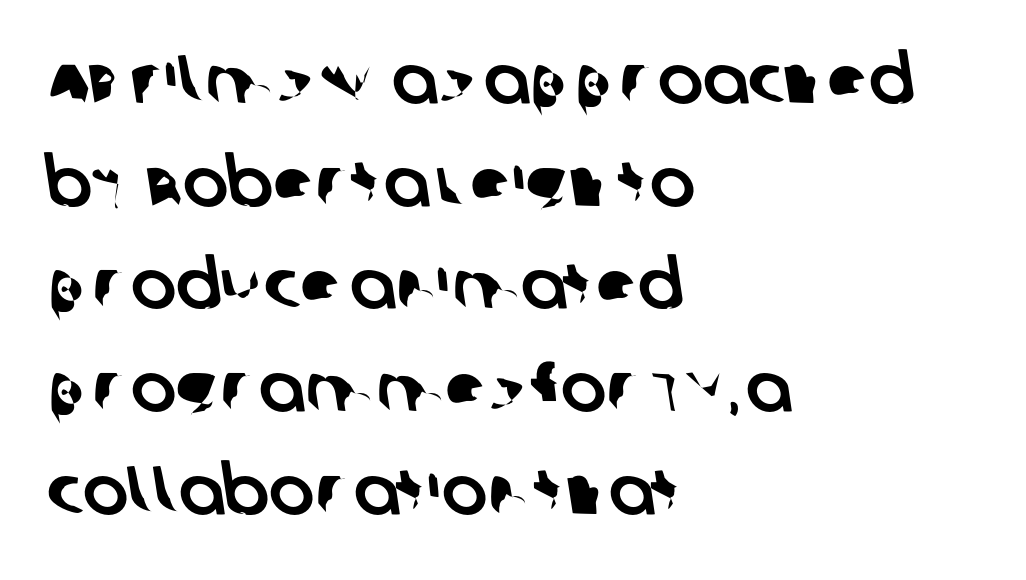
The passage is arranged the way most books set body copy — flush left. A typesetter would call this proportional, since set widths differ per character. Descender tails drop into unmarked territory. These lines are composed in type without serifs. This block has exactly the height ordinary leading produces.
